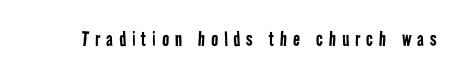
{"bold": "no", "underline": "no", "letter_spacing": "wide", "letter_spacing_em": 0.26, "glyph_px": 23}
